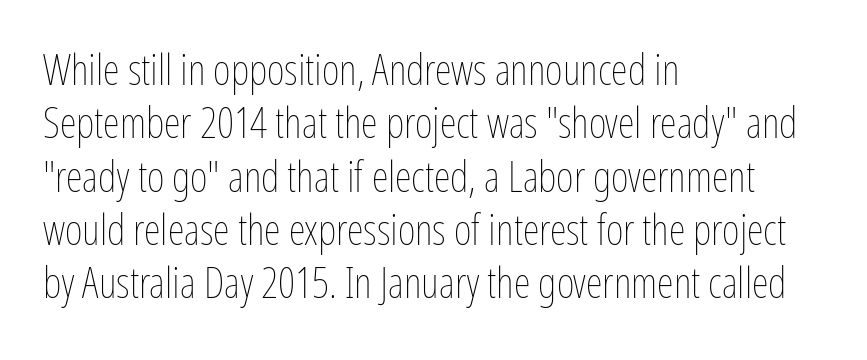
{"italic": "no", "bold": "no", "weight": "thin", "width": "condensed", "stroke_contrast": "low", "x_height": "medium", "monospaced": "no", "underline": "no", "align": "left", "line_spacing_ratio": 1.24, "letter_spacing": "normal", "letter_spacing_em": 0.0, "glyph_px": 43}
